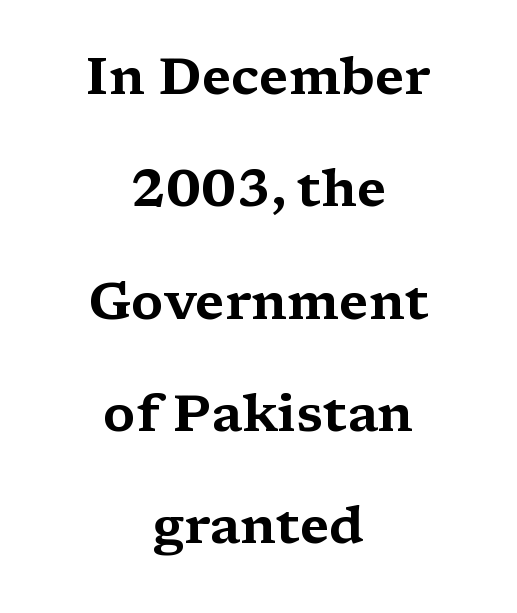
Q: Is the text italic (slanted)? A: No, it is upright.
Q: Is the typeface a serif or a sans-serif typeface? A: Serif.
Q: Is the text underlined? A: No.
Q: How is the paragraph aligned? A: Centered.
Q: Is the spacing between letters normal or unusually wide? A: Normal.
Q: Is the spacing between lines tight, normal or loose? A: Loose.
Q: Width (condensed, normal, or wide)? A: Wide.
Q: Stroke contrast? A: Medium.
Q: x-height? A: Medium.
Q: Monospaced? A: No.
